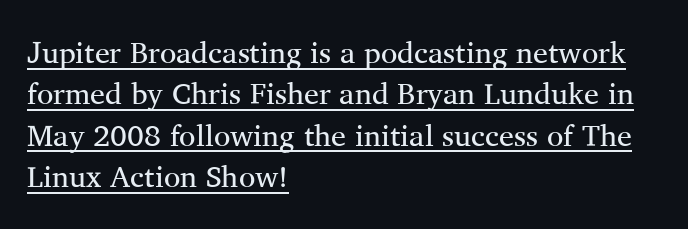
{"serif": "yes", "italic": "no", "bold": "no", "weight": "regular", "width": "normal", "stroke_contrast": "medium", "x_height": "medium", "monospaced": "no", "underline": "yes", "align": "left", "line_spacing": "normal", "line_spacing_ratio": 1.38, "letter_spacing": "normal", "letter_spacing_em": 0.0, "glyph_px": 30}
